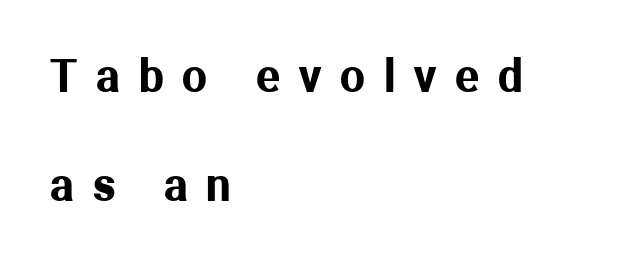
The designer went with a sans here, leaving each stem footless. In terms of posture, this sample is upright. The face used here is proportionally spaced, like ordinary book or web type. The lines are spread far apart with generous leading. The passage is arranged the way most books set body copy — flush left.
